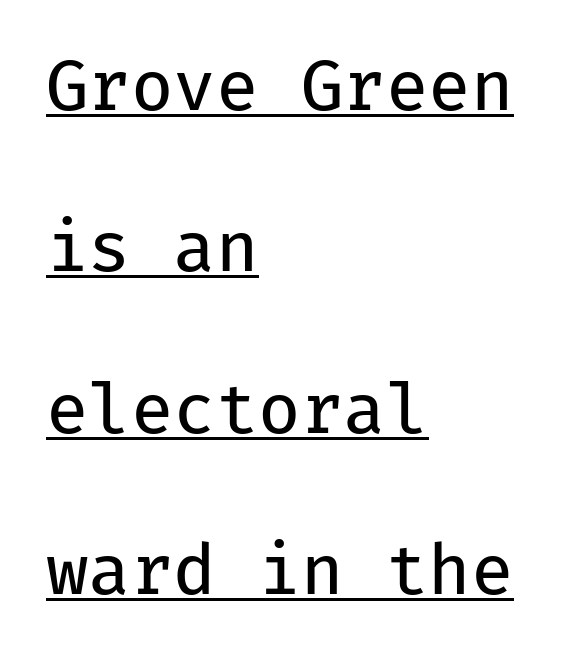
The image shows 69 px regular-weight sans-serif type, upright, monospaced; set left-aligned, loose line spacing (2.34x), normal letter spacing, underlined; low stroke contrast and a medium x-height.
